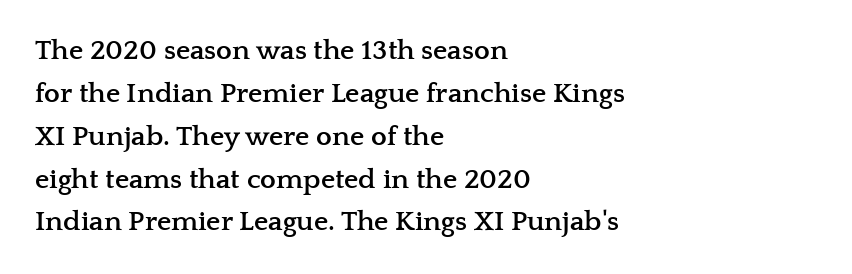
{"serif": "yes", "italic": "no", "bold": "yes", "weight": "semibold", "width": "wide", "stroke_contrast": "low", "x_height": "medium", "monospaced": "no", "underline": "no", "align": "left", "line_spacing": "normal", "line_spacing_ratio": 1.53, "letter_spacing": "normal", "letter_spacing_em": 0.0, "glyph_px": 28}
